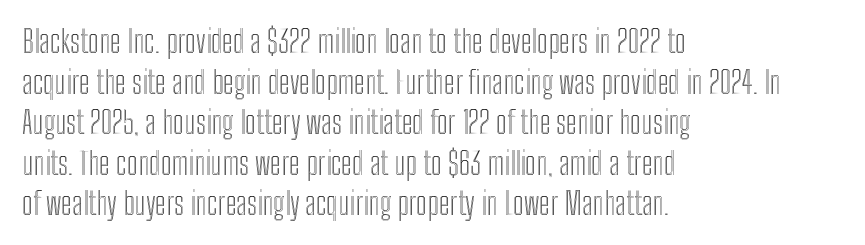
The image shows 31 px condensed type, upright; set left-aligned, normal line spacing (1.31x), normal letter spacing, not underlined; a medium x-height.
